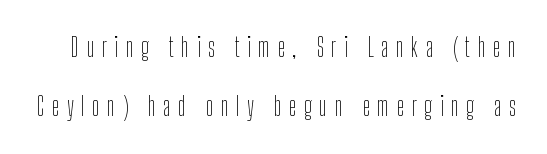
{"italic": "no", "bold": "no", "underline": "no", "line_spacing": "loose", "line_spacing_ratio": 2.27, "letter_spacing": "wide", "letter_spacing_em": 0.28, "glyph_px": 26}
